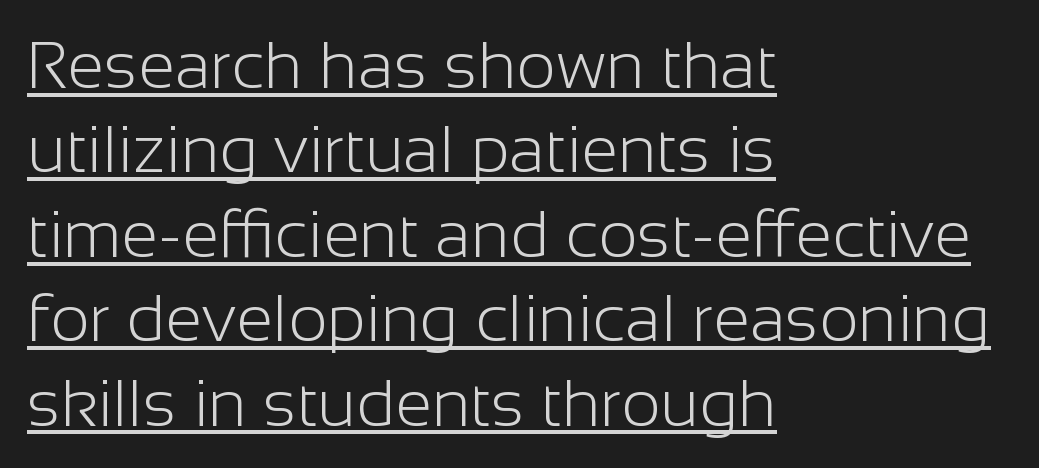
The letters look calm and open, with moderate or lighter stems. The designer went with a sans here, leaving each stem footless. Caption: standard tracking, unaltered. Honestly, the row spacing looks completely unremarkable. Quick note: not italic, upright. Visually the block forms a straight wall on the left and a jagged coastline on the right.
